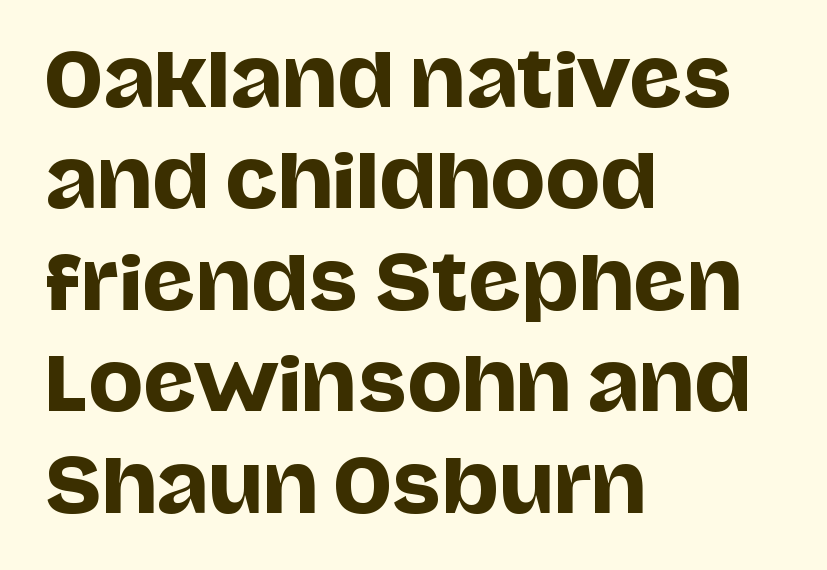
Glyph-to-glyph distance matches everyday printed text. Typographically, this falls in the sans-serif category. The specimen reads as upright at a glance. Honestly, the row spacing looks completely unremarkable. The face used here is proportionally spaced, like ordinary book or web type. The typesetter chose a ragged-right arrangement here.
